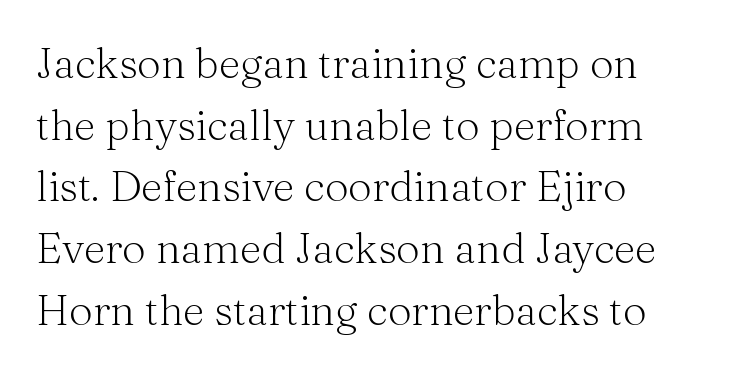
In terms of letterform style, serifs are clearly present. Does extra space separate the letters? No, they use regular spacing. Weight: not bold — regular or lighter. In terms of leading, this rendering sits right in the middle. You could not count columns in this text — the font is proportionally spaced. Tall strokes in this sample are plumb rather than angled.
